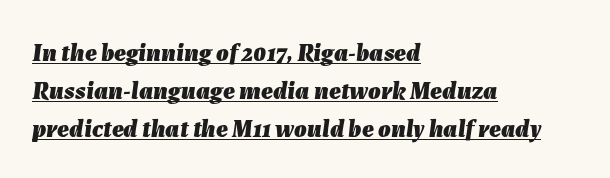
Q: Is the text bold? A: Yes.
Q: Is the text italic (slanted)? A: Yes, it leans right by about 7 degrees.
Q: Is the text underlined? A: Yes.
Q: How is the paragraph aligned? A: Left-aligned.
Q: Is the spacing between letters normal or unusually wide? A: Normal.
Q: Is the spacing between lines tight, normal or loose? A: Normal.
